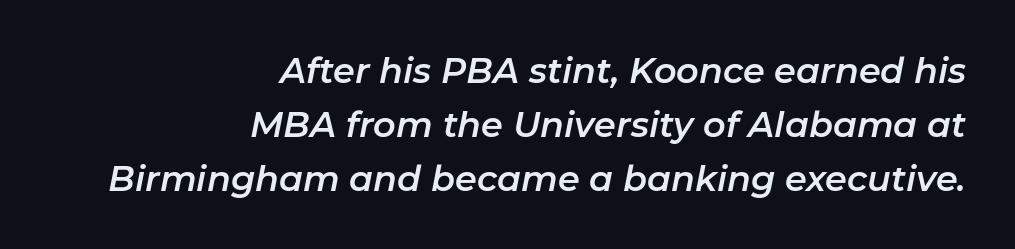
Observe the ordinary spacing: letters are neighbours, not strangers. Is this a fixed-width face? No — the glyphs have proportional, varying widths. Vertically, the passage feels balanced, rows spaced as you'd expect. Notice how the stems are inclined rather than vertical — that's the hallmark of italics. Check the space under the baseline: it is left empty. This sample is right-justified, so line beginnings fall wherever the words allow.
